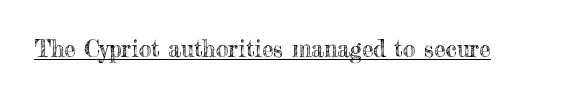
The image shows 23 px text type, upright; set normal letter spacing, underlined.
